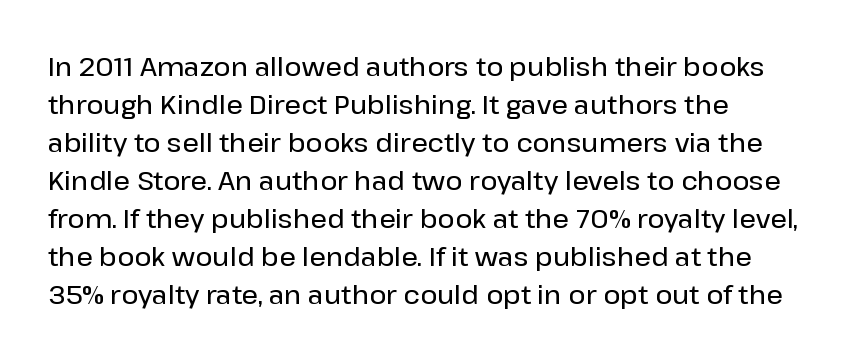
Vertical strokes here are truly vertical. Inter-character spacing is left at the font's built-in metrics. Beneath every word, the page is bare. The typesetter chose a ragged-right arrangement here. Quick note: interline space is typical.
